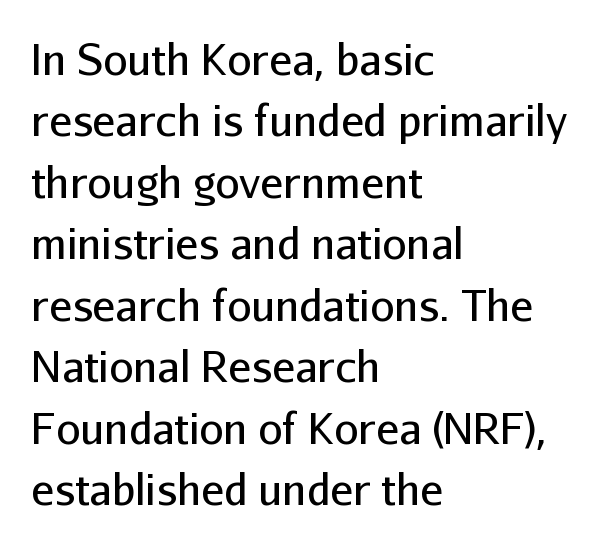
The letters advance in unequal steps, a hallmark of proportional type. When letters stand straight like this, we call the style roman or upright. The line-height multiplier appears to be the usual default. You could call the tracking neutral — neither tight nor loose. Unlike a traditional serif, this face leaves its strokes unadorned.
